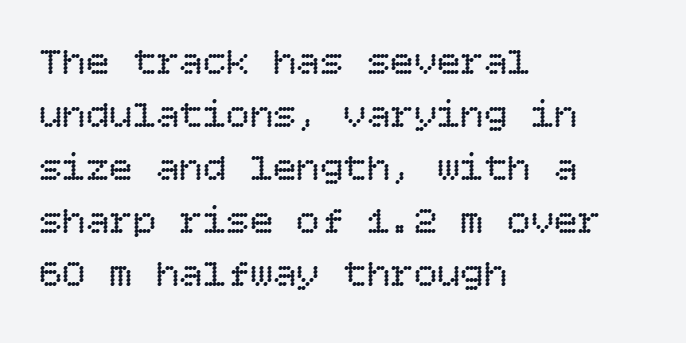
Q: Is the text bold? A: No.
Q: Is the text italic (slanted)? A: No, it is upright.
Q: Is the text underlined? A: No.
Q: How is the paragraph aligned? A: Left-aligned.
Q: Is the spacing between letters normal or unusually wide? A: Normal.
Q: Is the spacing between lines tight, normal or loose? A: Normal.
Q: Width (condensed, normal, or wide)? A: Normal.
Q: Stroke contrast? A: Low.
Q: x-height? A: Large.
